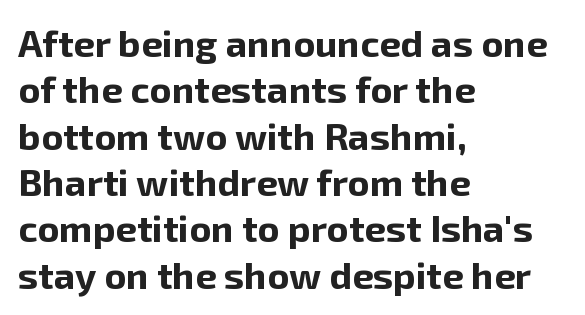
Q: Is the text bold? A: Yes.
Q: Is the text italic (slanted)? A: No, it is upright.
Q: Is the typeface a serif or a sans-serif typeface? A: Sans-serif.
Q: Is the text underlined? A: No.
Q: How is the paragraph aligned? A: Left-aligned.
Q: Is the spacing between letters normal or unusually wide? A: Normal.
Q: Width (condensed, normal, or wide)? A: Normal.
Q: Stroke contrast? A: Low.
Q: x-height? A: Medium.
Q: Monospaced? A: No.
